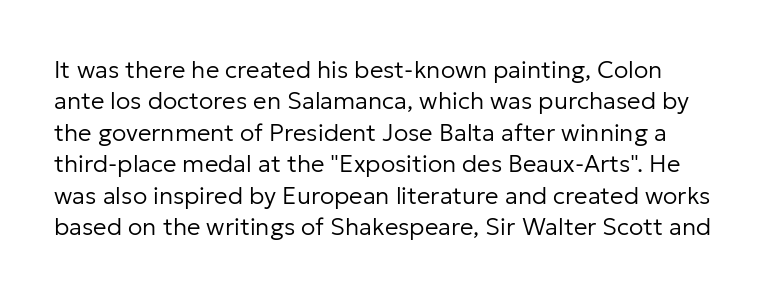
{"italic": "no", "bold": "no", "underline": "no", "line_spacing": "normal", "line_spacing_ratio": 1.31, "letter_spacing": "normal", "letter_spacing_em": 0.0, "glyph_px": 24}
